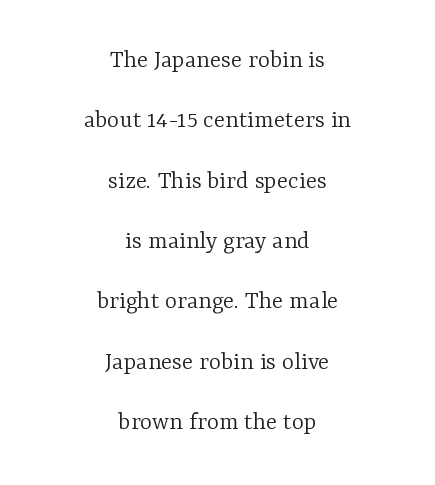
Q: Is the text bold? A: No.
Q: Is the text italic (slanted)? A: No, it is upright.
Q: Is the text underlined? A: No.
Q: How is the paragraph aligned? A: Centered.
Q: Is the spacing between letters normal or unusually wide? A: Normal.
Q: Is the spacing between lines tight, normal or loose? A: Loose.
